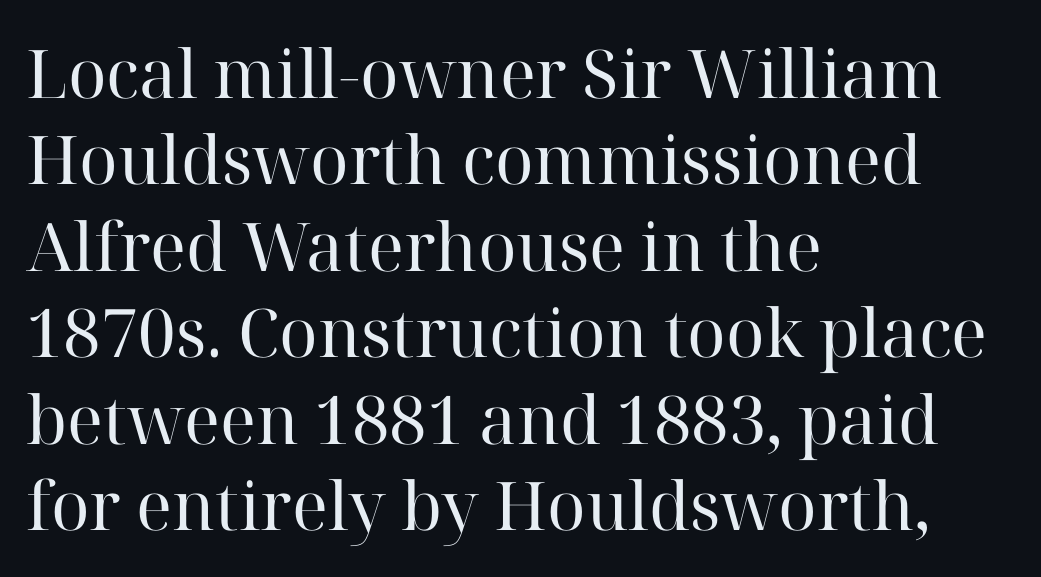
The image shows 67 px regular-weight serif type, upright; set left-aligned, normal line spacing (1.29x), normal letter spacing, not underlined; high stroke contrast and a medium x-height.
